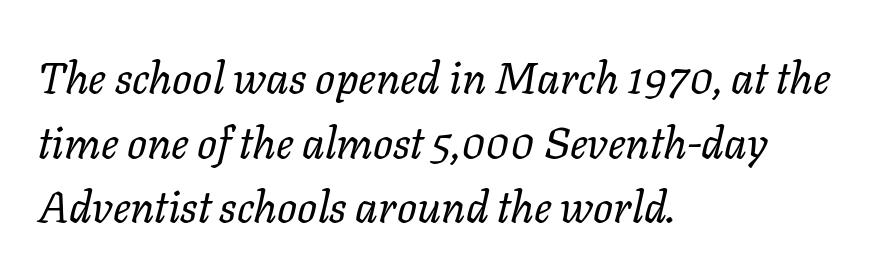
The image shows 44 px regular-weight type, italic (leaning right); set left-aligned, normal line spacing (1.47x), normal letter spacing, not underlined; low stroke contrast and a medium x-height.
